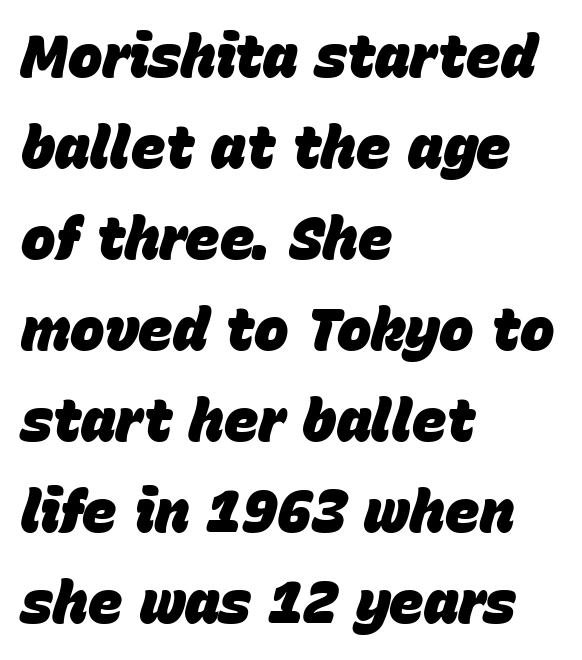
Q: Is the text bold? A: Yes.
Q: Is the text italic (slanted)? A: Yes, it leans right by about 15 degrees.
Q: Is the text underlined? A: No.
Q: How is the paragraph aligned? A: Left-aligned.
Q: Is the spacing between letters normal or unusually wide? A: Normal.
Q: Is the spacing between lines tight, normal or loose? A: Normal.
Q: Width (condensed, normal, or wide)? A: Normal.
Q: Stroke contrast? A: Low.
Q: x-height? A: Large.
Q: Monospaced? A: No.
